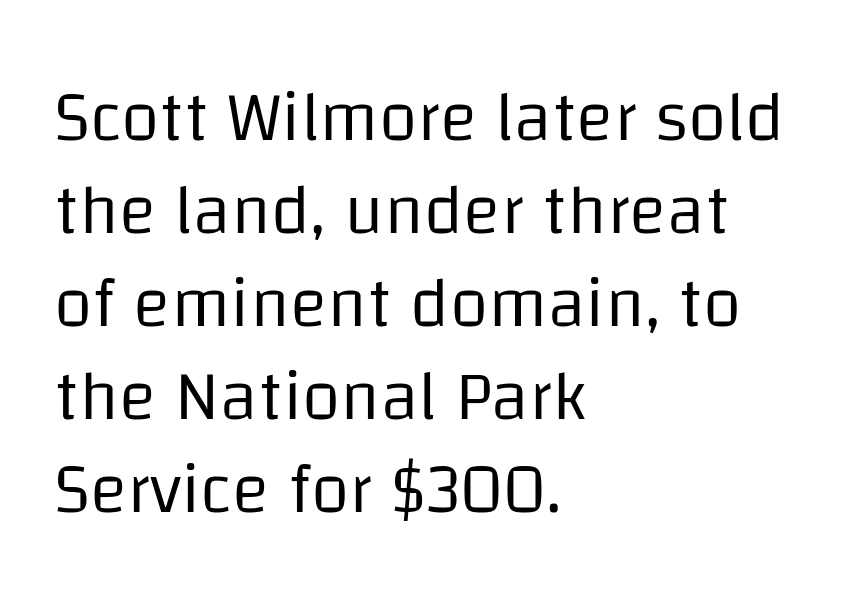
{"serif": "no", "italic": "no", "bold": "no", "weight": "regular", "width": "normal", "stroke_contrast": "low", "x_height": "large", "monospaced": "no", "underline": "no", "align": "left", "line_spacing": "normal", "line_spacing_ratio": 1.33, "letter_spacing": "normal", "letter_spacing_em": 0.0, "glyph_px": 70}
